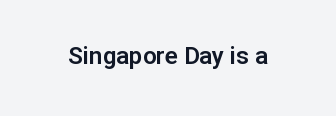
The image shows 24 px text type, upright; set normal letter spacing, not underlined.
